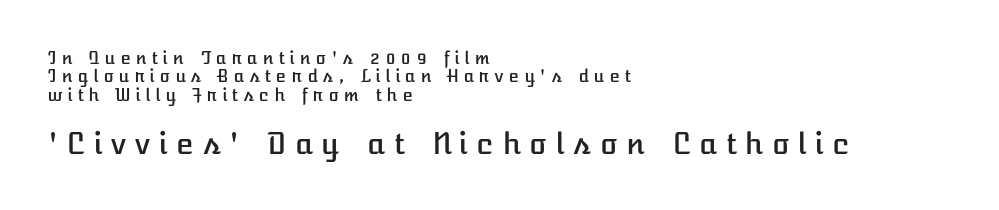
Q: Is the text italic (slanted)? A: No, it is upright.
Q: Is the text underlined? A: No.
Q: How is the paragraph aligned? A: Left-aligned.
Q: Is the spacing between letters normal or unusually wide? A: Unusually wide.
Q: Is the spacing between lines tight, normal or loose? A: Tight.
Q: Which block of text is set in a larger size, the first (top) or the second (bottom)? A: The second (bottom) one.
Q: Width (condensed, normal, or wide)? A: Normal.
Q: Stroke contrast? A: Low.
Q: x-height? A: Medium.
